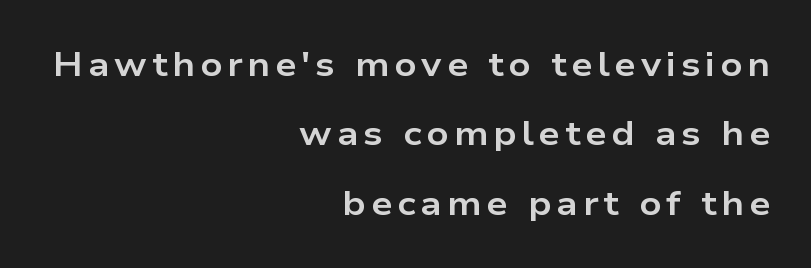
Q: Is the text bold? A: Yes.
Q: Is the text italic (slanted)? A: No, it is upright.
Q: Is the typeface a serif or a sans-serif typeface? A: Sans-serif.
Q: Is the text underlined? A: No.
Q: How is the paragraph aligned? A: Right-aligned.
Q: Is the spacing between lines tight, normal or loose? A: Loose.
Q: Width (condensed, normal, or wide)? A: Wide.
Q: Stroke contrast? A: Low.
Q: x-height? A: Medium.
Q: Monospaced? A: No.
